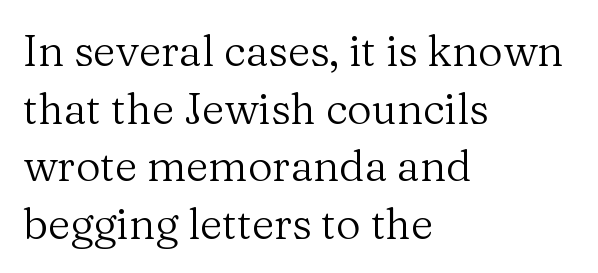
Q: Is the text bold? A: No.
Q: Is the text italic (slanted)? A: No, it is upright.
Q: Is the typeface a serif or a sans-serif typeface? A: Serif.
Q: Is the text underlined? A: No.
Q: How is the paragraph aligned? A: Left-aligned.
Q: Is the spacing between letters normal or unusually wide? A: Normal.
Q: Is the spacing between lines tight, normal or loose? A: Normal.
Q: Width (condensed, normal, or wide)? A: Normal.
Q: Stroke contrast? A: Medium.
Q: x-height? A: Medium.
Q: Monospaced? A: No.
